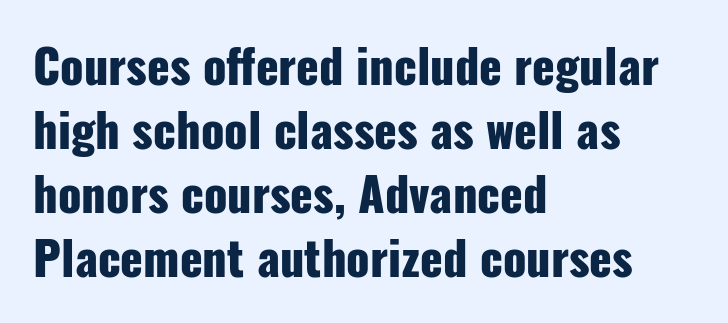
Reading down the block, your eye returns to a fixed left position each line. If you drew a line through each stem, it would be perfectly vertical. The face used here is proportionally spaced, like ordinary book or web type. This rendering leaves character spacing at its baseline value.
